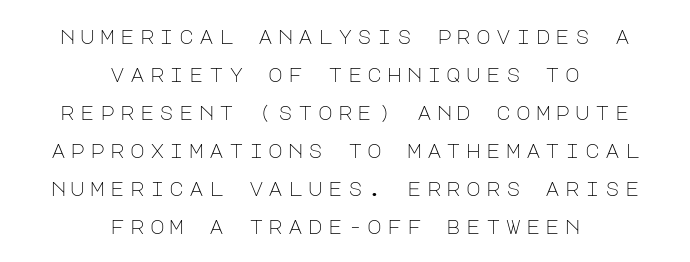
The image shows 20 px text type, upright; set centered, loose line spacing (1.9x), unusually wide letter spacing (+0.25 em), not underlined.
